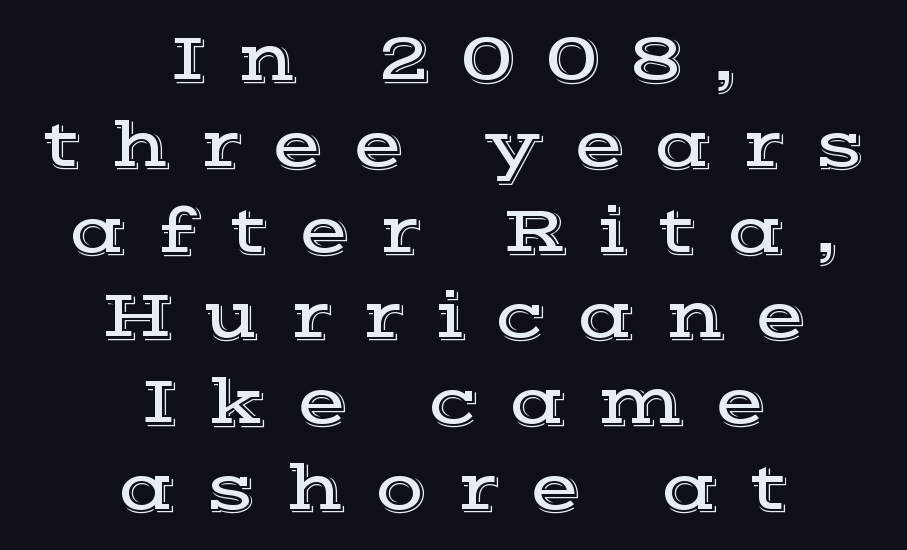
{"serif": "yes", "italic": "no", "width": "wide", "x_height": "medium", "monospaced": "no", "underline": "no", "align": "center", "line_spacing": "normal", "line_spacing_ratio": 1.28, "letter_spacing": "wide", "letter_spacing_em": 0.44, "glyph_px": 67}
